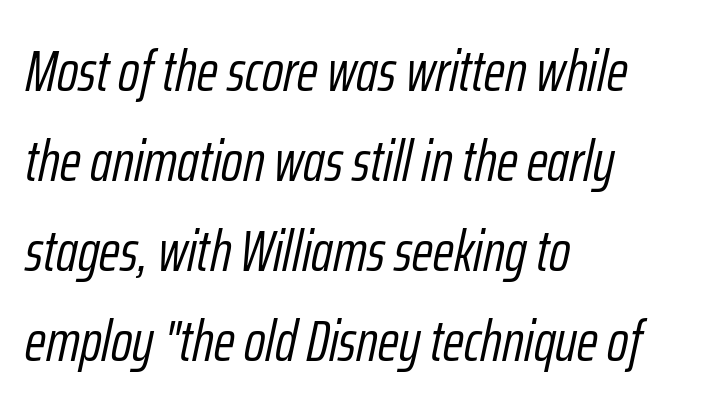
Q: Is the text bold? A: No.
Q: Is the text italic (slanted)? A: Yes, it leans right by about 12 degrees.
Q: Is the text underlined? A: No.
Q: How is the paragraph aligned? A: Left-aligned.
Q: Is the spacing between letters normal or unusually wide? A: Normal.
Q: Is the spacing between lines tight, normal or loose? A: Normal.
Q: Width (condensed, normal, or wide)? A: Condensed.
Q: Stroke contrast? A: Low.
Q: x-height? A: Medium.
Q: Monospaced? A: No.
